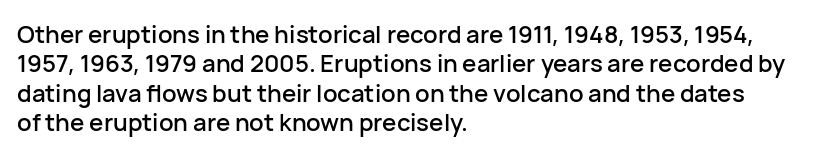
{"italic": "no", "underline": "no", "align": "left", "line_spacing_ratio": 1.22, "letter_spacing": "normal", "letter_spacing_em": 0.0, "glyph_px": 24}
